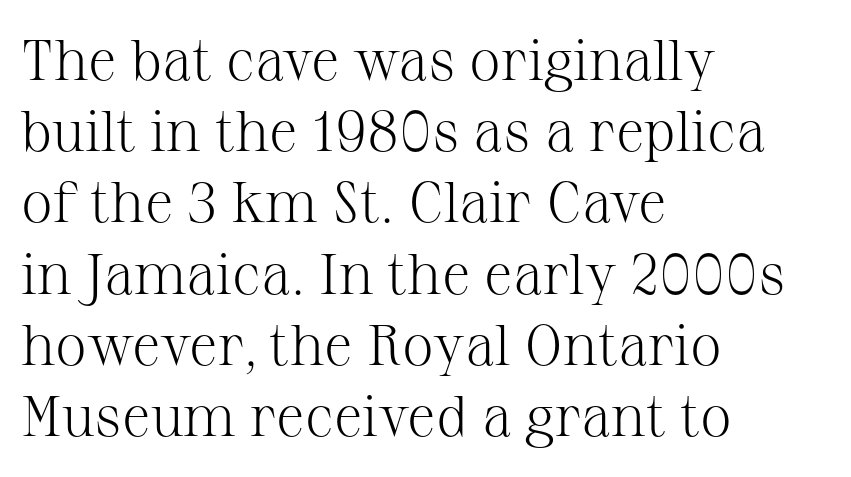
No chunkiness to these letters — they're not bold. Does the type have serifs? Yes, each stem ends in a small foot. Whoever set this chose a conventional vertical rhythm. The typography opts for an upright posture over an oblique one.
